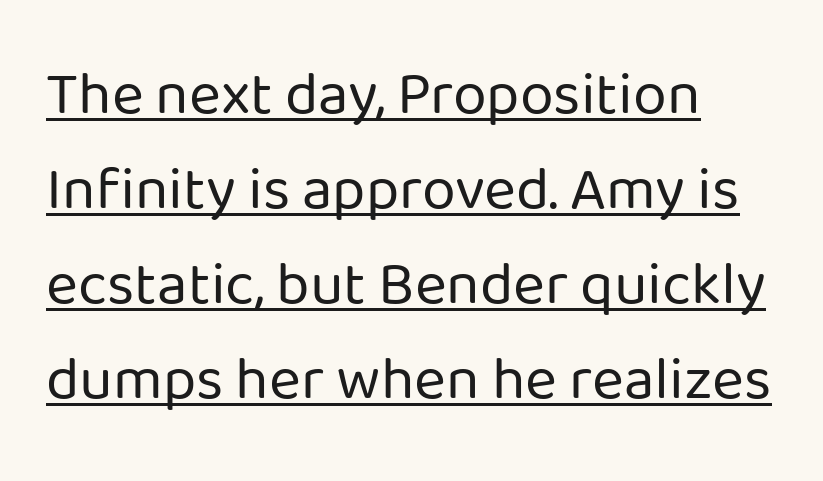
The image shows 61 px regular-weight sans-serif type, upright; set left-aligned, normal line spacing (1.56x), normal letter spacing, underlined; low stroke contrast and a medium x-height.
